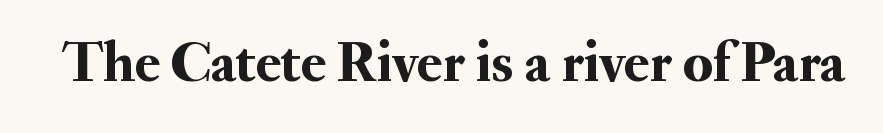
The image shows 58 px serif type, upright; set normal letter spacing, not underlined; medium stroke contrast and a small x-height.
